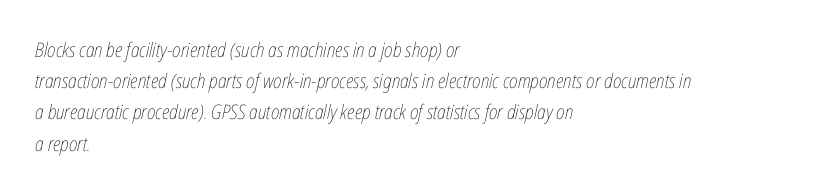
Q: Is the text bold? A: No.
Q: Is the text italic (slanted)? A: Yes, it leans right by about 12 degrees.
Q: Is the text underlined? A: No.
Q: How is the paragraph aligned? A: Left-aligned.
Q: Is the spacing between letters normal or unusually wide? A: Normal.
Q: Is the spacing between lines tight, normal or loose? A: Normal.
